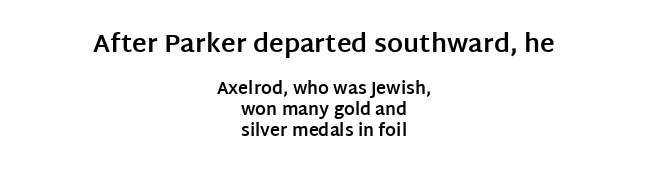
{"italic": "no", "bold": "yes", "underline": "no", "align": "center", "line_spacing_ratio": 1.24, "letter_spacing": "normal", "letter_spacing_em": 0.0, "larger_block": "first", "size_ratio": 1.47, "glyph_px": 25}
